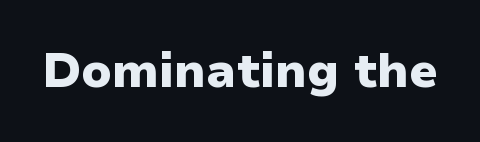
Q: Is the text bold? A: Yes.
Q: Is the text italic (slanted)? A: No, it is upright.
Q: Is the typeface a serif or a sans-serif typeface? A: Sans-serif.
Q: Is the text underlined? A: No.
Q: Is the spacing between letters normal or unusually wide? A: Normal.
Q: Width (condensed, normal, or wide)? A: Normal.
Q: Stroke contrast? A: Low.
Q: x-height? A: Medium.
Q: Monospaced? A: No.
